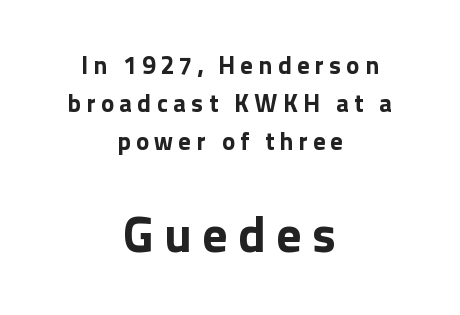
The image shows 50 px bold sans-serif type, upright; set centered, normal line spacing (1.52x), unusually wide letter spacing (+0.21 em), not underlined; the second (bottom) block is 2.0x larger; a medium x-height.
